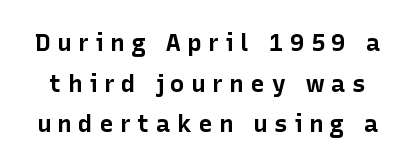
Students, observe: this is what conventionally led text looks like. The area under the type is left untouched. Students, this is bold: see how much ink each stroke carries. Each word looks stretched out because of the extra space between its letters. Ascenders rise straight up at ninety degrees.
